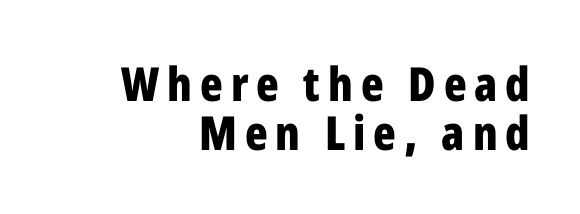
Q: Is the text bold? A: Yes.
Q: Is the text italic (slanted)? A: No, it is upright.
Q: Is the typeface a serif or a sans-serif typeface? A: Sans-serif.
Q: Is the text underlined? A: No.
Q: How is the paragraph aligned? A: Right-aligned.
Q: Is the spacing between lines tight, normal or loose? A: Tight.
Q: Width (condensed, normal, or wide)? A: Condensed.
Q: Stroke contrast? A: Low.
Q: x-height? A: Medium.
Q: Monospaced? A: No.
